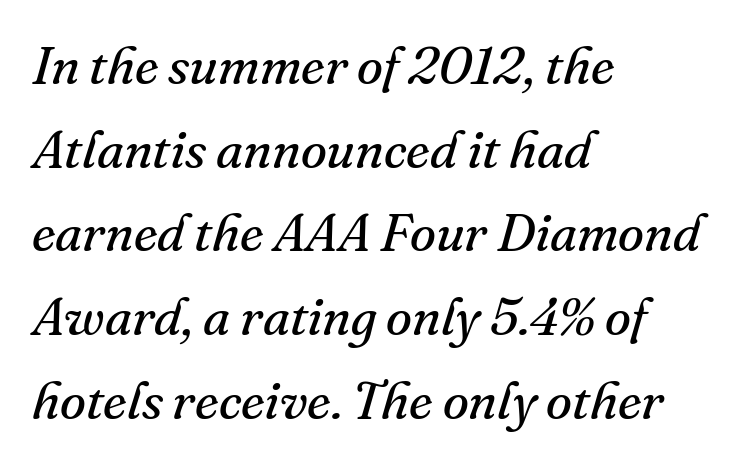
The image shows 53 px regular-weight serif type, italic (leaning right); set left-aligned, normal line spacing (1.58x), normal letter spacing, not underlined; medium stroke contrast and a small x-height.
